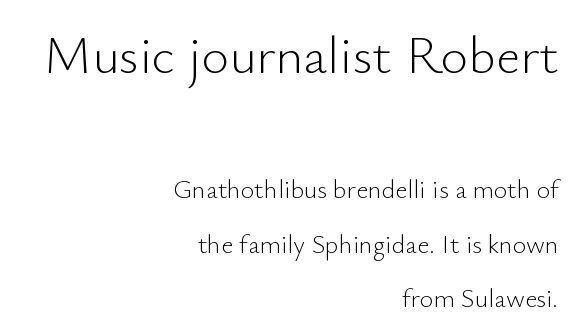
Q: Is the text bold? A: No.
Q: Is the text italic (slanted)? A: No, it is upright.
Q: Is the typeface a serif or a sans-serif typeface? A: Sans-serif.
Q: Is the text underlined? A: No.
Q: How is the paragraph aligned? A: Right-aligned.
Q: Is the spacing between letters normal or unusually wide? A: Normal.
Q: Is the spacing between lines tight, normal or loose? A: Loose.
Q: Which block of text is set in a larger size, the first (top) or the second (bottom)? A: The first (top) one.
Q: Width (condensed, normal, or wide)? A: Normal.
Q: Stroke contrast? A: Low.
Q: x-height? A: Small.
Q: Monospaced? A: No.
